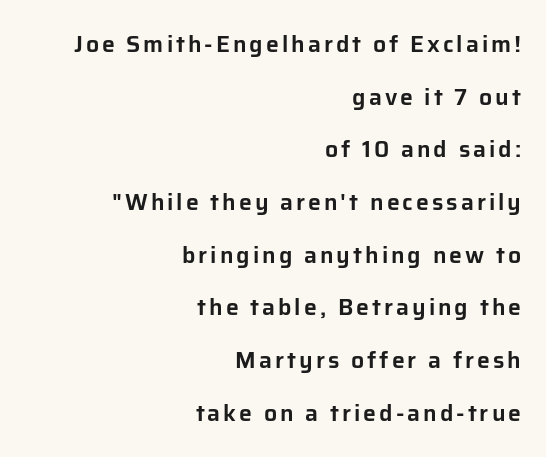
The image shows 23 px text type, upright; set right-aligned, loose line spacing (2.29x), not underlined.
